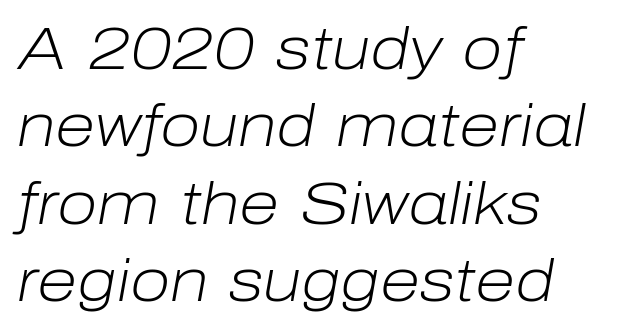
Q: Is the text bold? A: No.
Q: Is the text italic (slanted)? A: Yes, it leans right by about 10 degrees.
Q: Is the text underlined? A: No.
Q: How is the paragraph aligned? A: Left-aligned.
Q: Is the spacing between letters normal or unusually wide? A: Normal.
Q: Is the spacing between lines tight, normal or loose? A: Normal.
Q: Width (condensed, normal, or wide)? A: Normal.
Q: Stroke contrast? A: Low.
Q: x-height? A: Medium.
Q: Monospaced? A: No.
